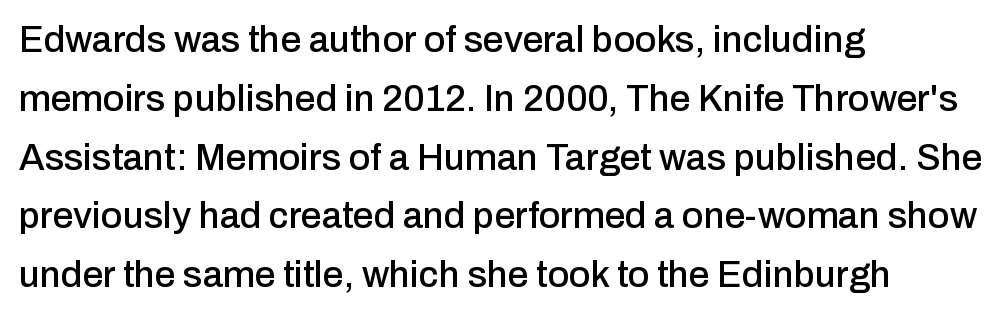
Q: Is the text italic (slanted)? A: No, it is upright.
Q: Is the typeface a serif or a sans-serif typeface? A: Sans-serif.
Q: Is the text underlined? A: No.
Q: How is the paragraph aligned? A: Left-aligned.
Q: Is the spacing between letters normal or unusually wide? A: Normal.
Q: Is the spacing between lines tight, normal or loose? A: Normal.
Q: Width (condensed, normal, or wide)? A: Normal.
Q: Stroke contrast? A: Low.
Q: x-height? A: Medium.
Q: Monospaced? A: No.
